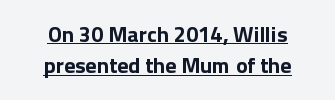
Nope, not italic — everything's standing straight. This is underlined copy, the kind a proofreader might mark for attention. Caption: standard tracking, unaltered. The strokes are fattened all the way to bold.
